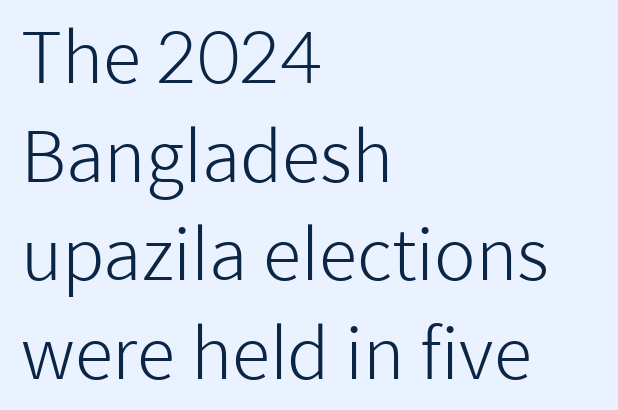
{"serif": "no", "italic": "no", "bold": "no", "weight": "light", "width": "normal", "stroke_contrast": "low", "x_height": "medium", "monospaced": "no", "underline": "no", "align": "left", "line_spacing": "normal", "line_spacing_ratio": 1.41, "letter_spacing": "normal", "letter_spacing_em": 0.0, "glyph_px": 70}
